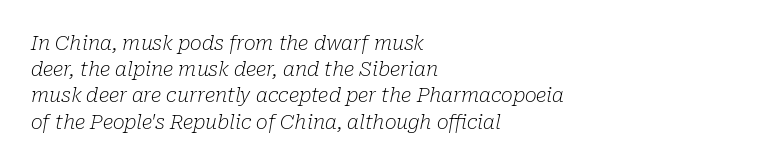
The words here are not underlined. The face used here has a pronounced slope to its letters. The font is comparable to plain body text, perhaps lighter. Short note: letters normally spaced. If you drew a ruler down the left edge, every line would touch it. Is there much room between lines? A standard amount, neither cramped nor airy.
